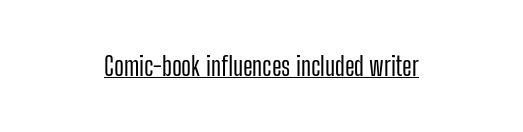
The image shows 26 px text type, upright; set centered, normal letter spacing, underlined.
